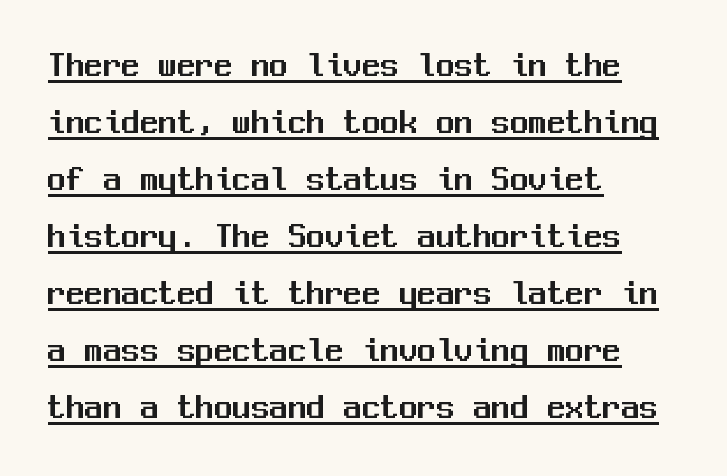
Q: Is the text italic (slanted)? A: No, it is upright.
Q: Is the typeface a serif or a sans-serif typeface? A: Sans-serif.
Q: Is the text underlined? A: Yes.
Q: How is the paragraph aligned? A: Left-aligned.
Q: Is the spacing between letters normal or unusually wide? A: Normal.
Q: Is the spacing between lines tight, normal or loose? A: Normal.
Q: Width (condensed, normal, or wide)? A: Normal.
Q: Stroke contrast? A: Medium.
Q: x-height? A: Medium.
Q: Monospaced? A: Yes.
